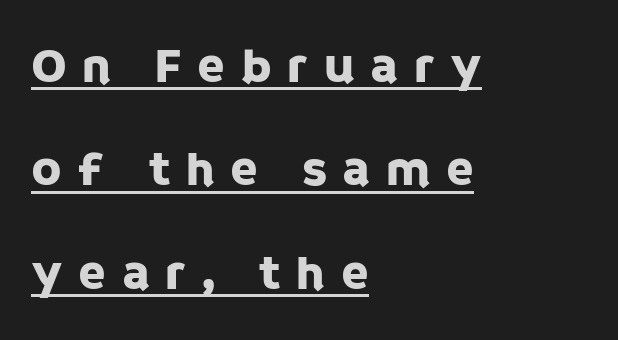
{"serif": "no", "italic": "no", "width": "normal", "stroke_contrast": "low", "x_height": "large", "monospaced": "no", "underline": "yes", "align": "left", "line_spacing": "loose", "line_spacing_ratio": 2.07, "letter_spacing": "wide", "letter_spacing_em": 0.31, "glyph_px": 50}
